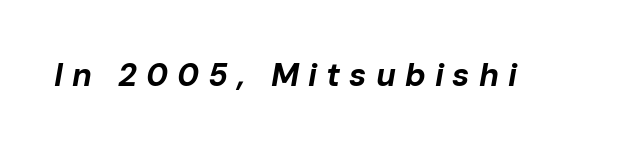
The image shows 32 px bold type, italic (leaning right); set unusually wide letter spacing (+0.28 em), not underlined; low stroke contrast and a medium x-height.
